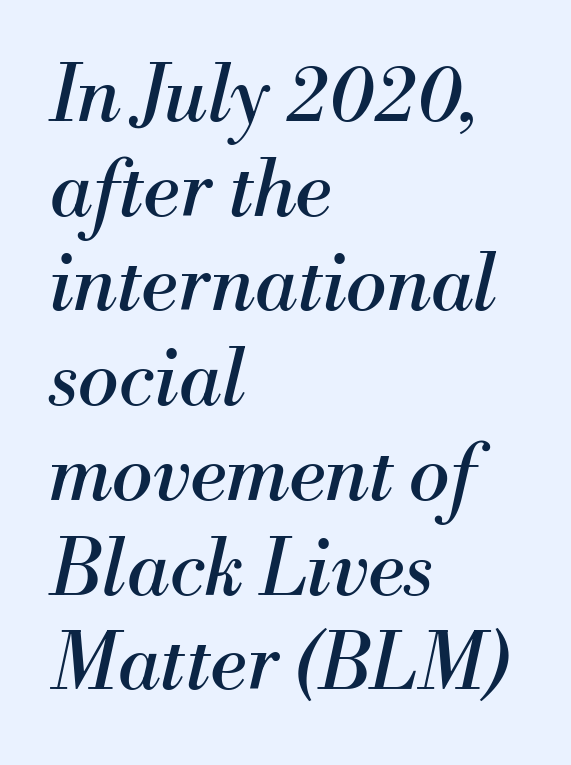
{"serif": "yes", "italic": "yes", "lean": "right", "slant_degrees": 13, "bold": "no", "weight": "regular", "width": "normal", "stroke_contrast": "medium", "x_height": "small", "monospaced": "no", "underline": "no", "align": "left", "line_spacing_ratio": 1.23, "letter_spacing": "normal", "letter_spacing_em": 0.0, "glyph_px": 77}
